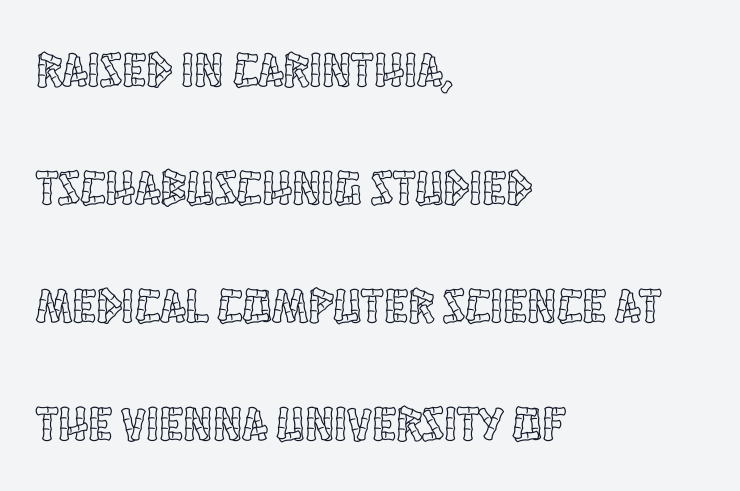
{"italic": "no", "width": "condensed", "x_height": "large", "monospaced": "no", "underline": "no", "align": "left", "line_spacing": "loose", "line_spacing_ratio": 2.41, "letter_spacing": "normal", "letter_spacing_em": 0.0, "glyph_px": 49}
